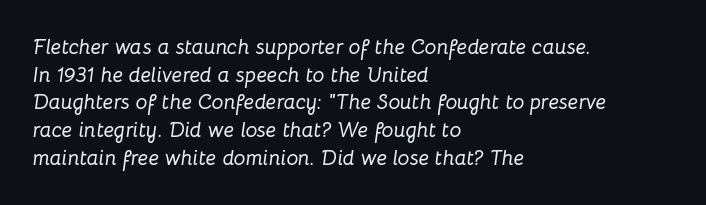
{"italic": "yes", "lean": "right", "slant_degrees": 8, "underline": "no", "align": "left", "line_spacing": "normal", "line_spacing_ratio": 1.32, "letter_spacing": "normal", "letter_spacing_em": 0.0, "glyph_px": 21}
